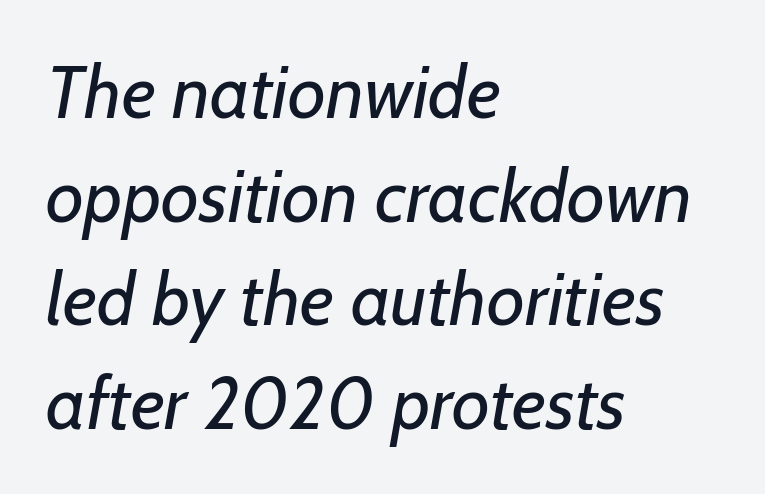
The image shows 74 px regular-weight sans-serif type; set left-aligned, normal line spacing (1.4x), normal letter spacing, not underlined; low stroke contrast and a medium x-height.
